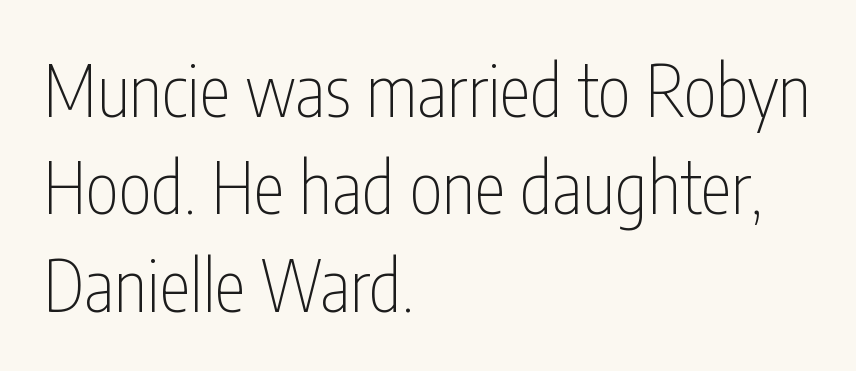
Q: Is the text bold? A: No.
Q: Is the text italic (slanted)? A: No, it is upright.
Q: Is the typeface a serif or a sans-serif typeface? A: Sans-serif.
Q: Is the text underlined? A: No.
Q: How is the paragraph aligned? A: Left-aligned.
Q: Is the spacing between letters normal or unusually wide? A: Normal.
Q: Is the spacing between lines tight, normal or loose? A: Normal.
Q: Width (condensed, normal, or wide)? A: Condensed.
Q: Stroke contrast? A: Low.
Q: x-height? A: Medium.
Q: Monospaced? A: No.
